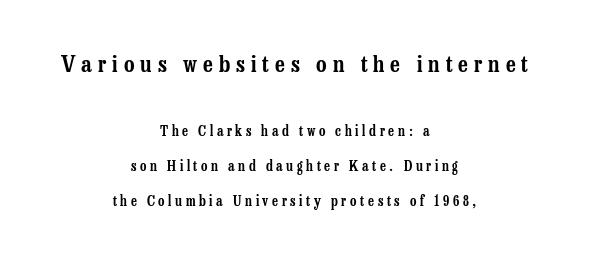
Q: Is the text italic (slanted)? A: No, it is upright.
Q: Is the text underlined? A: No.
Q: How is the paragraph aligned? A: Centered.
Q: Is the spacing between letters normal or unusually wide? A: Unusually wide.
Q: Is the spacing between lines tight, normal or loose? A: Loose.
Q: Which block of text is set in a larger size, the first (top) or the second (bottom)? A: The first (top) one.
